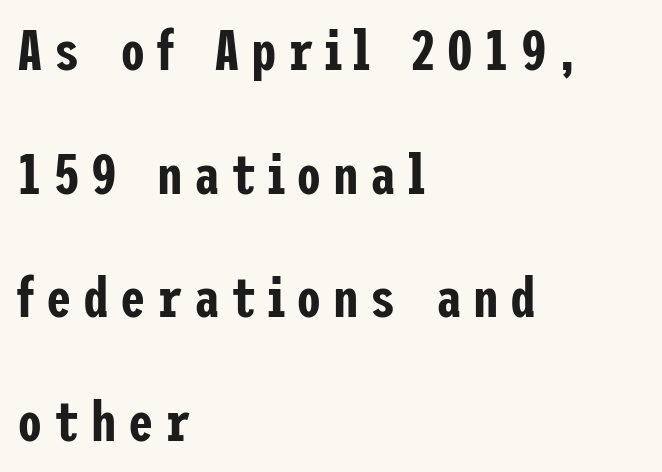
{"serif": "no", "italic": "no", "width": "condensed", "stroke_contrast": "low", "x_height": "medium", "underline": "no", "align": "left", "line_spacing": "loose", "line_spacing_ratio": 2.17, "letter_spacing": "wide", "letter_spacing_em": 0.2, "glyph_px": 57}
